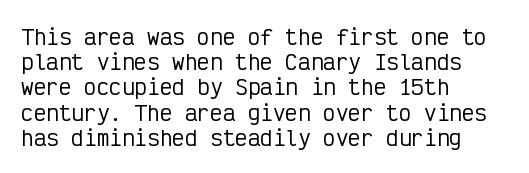
{"italic": "no", "underline": "no", "align": "left", "line_spacing_ratio": 1.2, "letter_spacing": "normal", "letter_spacing_em": 0.0, "glyph_px": 21}
